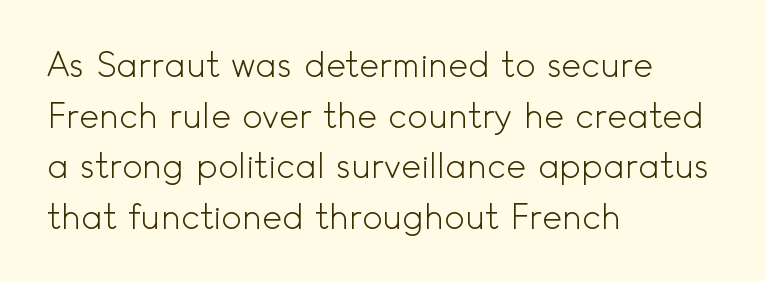
The image shows 34 px light sans-serif type, upright; set left-aligned, normal line spacing (1.49x), normal letter spacing, not underlined; a small x-height.
